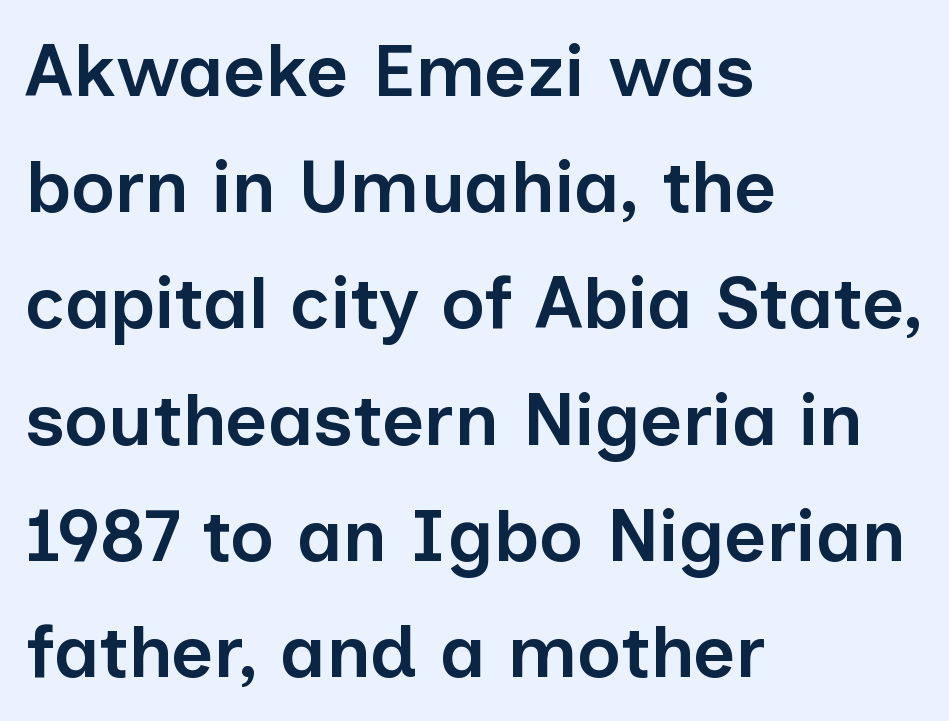
Q: Is the text bold? A: Semi-bold.
Q: Is the text italic (slanted)? A: No, it is upright.
Q: Is the typeface a serif or a sans-serif typeface? A: Sans-serif.
Q: Is the text underlined? A: No.
Q: How is the paragraph aligned? A: Left-aligned.
Q: Is the spacing between letters normal or unusually wide? A: Normal.
Q: Is the spacing between lines tight, normal or loose? A: Normal.
Q: Width (condensed, normal, or wide)? A: Normal.
Q: Stroke contrast? A: Low.
Q: x-height? A: Medium.
Q: Monospaced? A: No.
